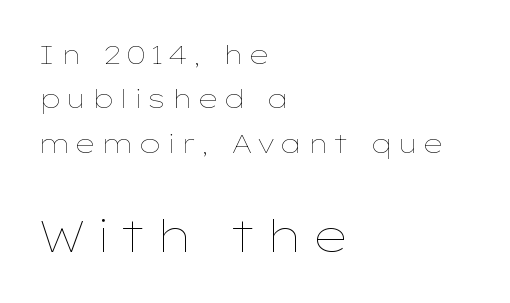
The image shows 45 px thin, wide type, upright; set left-aligned, line spacing 1.71x, not underlined; the second (bottom) block is 1.73x larger; low stroke contrast and a medium x-height.
